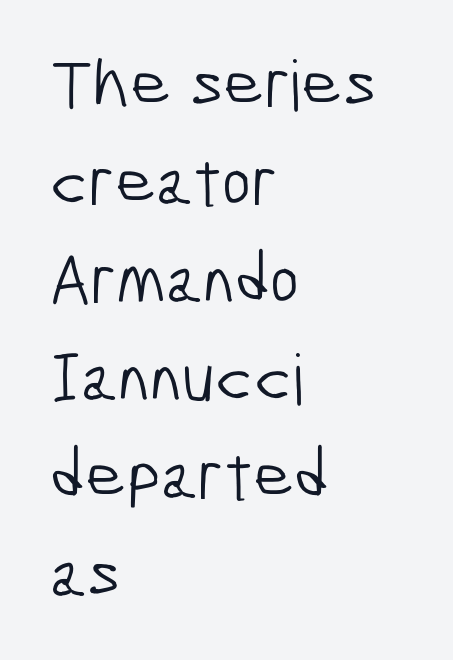
Q: Is the text bold? A: No.
Q: Is the typeface a serif or a sans-serif typeface? A: Sans-serif.
Q: Is the text underlined? A: No.
Q: How is the paragraph aligned? A: Left-aligned.
Q: Is the spacing between letters normal or unusually wide? A: Normal.
Q: Is the spacing between lines tight, normal or loose? A: Normal.
Q: Width (condensed, normal, or wide)? A: Condensed.
Q: Stroke contrast? A: Low.
Q: x-height? A: Medium.
Q: Monospaced? A: No.
